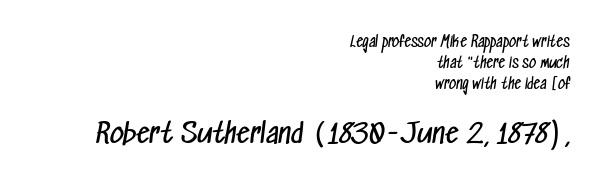
The image shows 27 px text type; set right-aligned, normal line spacing (1.51x), normal letter spacing, not underlined; the second (bottom) block is 1.93x larger.
